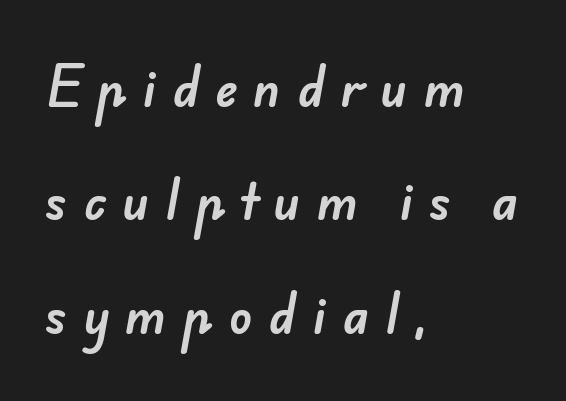
The image shows 48 px sans-serif type; set left-aligned, loose line spacing (2.36x), unusually wide letter spacing (+0.33 em), not underlined; low stroke contrast and a small x-height.
